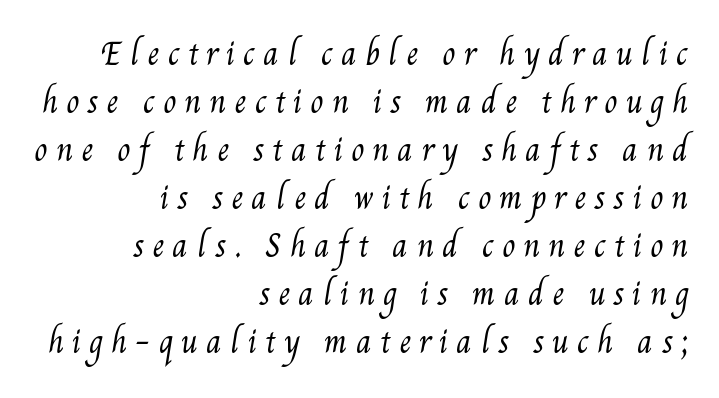
Q: Is the text bold? A: No.
Q: Is the text underlined? A: No.
Q: How is the paragraph aligned? A: Right-aligned.
Q: Is the spacing between letters normal or unusually wide? A: Unusually wide.
Q: Is the spacing between lines tight, normal or loose? A: Normal.
Q: Width (condensed, normal, or wide)? A: Condensed.
Q: Stroke contrast? A: Medium.
Q: x-height? A: Small.
Q: Monospaced? A: No.
